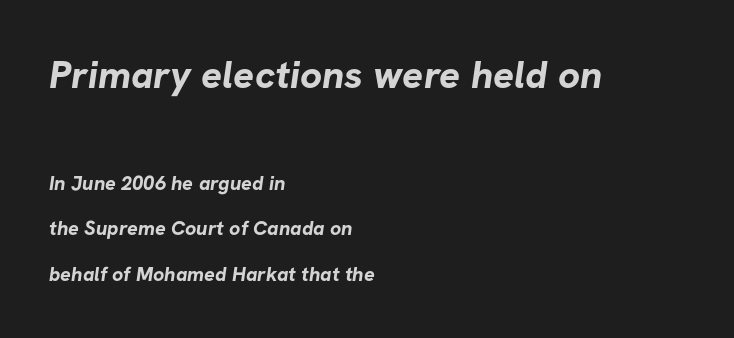
This rendering leaves character spacing at its baseline value. The characters display no serif detailing; their extremities are plain. The rendering uses natural spacing where letterforms have individual widths. The passage shown is emphatically bold. The passage is arranged the way most books set body copy — flush left.
